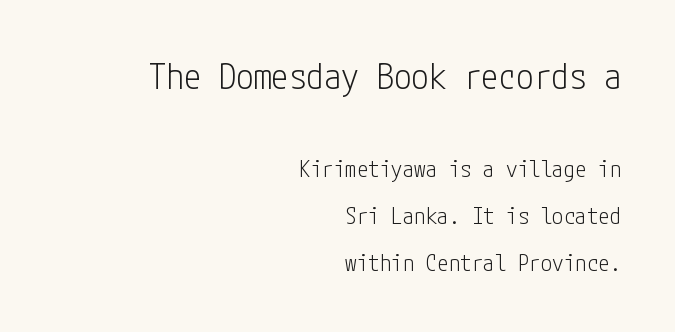
Q: Is the text bold? A: No.
Q: Is the text italic (slanted)? A: No, it is upright.
Q: Is the typeface a serif or a sans-serif typeface? A: Sans-serif.
Q: Is the text underlined? A: No.
Q: How is the paragraph aligned? A: Right-aligned.
Q: Is the spacing between letters normal or unusually wide? A: Normal.
Q: Is the spacing between lines tight, normal or loose? A: Loose.
Q: Which block of text is set in a larger size, the first (top) or the second (bottom)? A: The first (top) one.
Q: Width (condensed, normal, or wide)? A: Condensed.
Q: Stroke contrast? A: Low.
Q: x-height? A: Medium.
